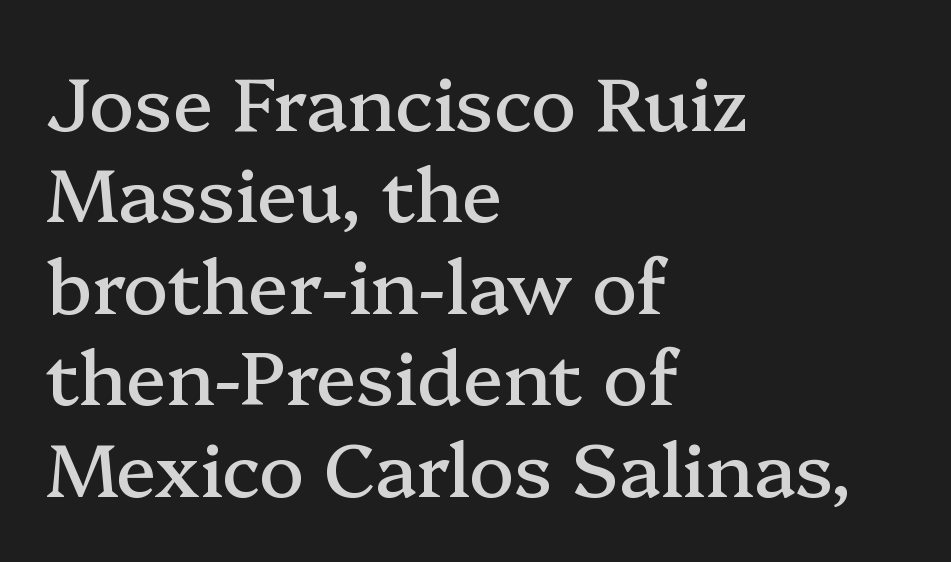
The image shows 75 px serif type, upright; set left-aligned, line spacing 1.22x, normal letter spacing, not underlined; medium stroke contrast and a medium x-height.
